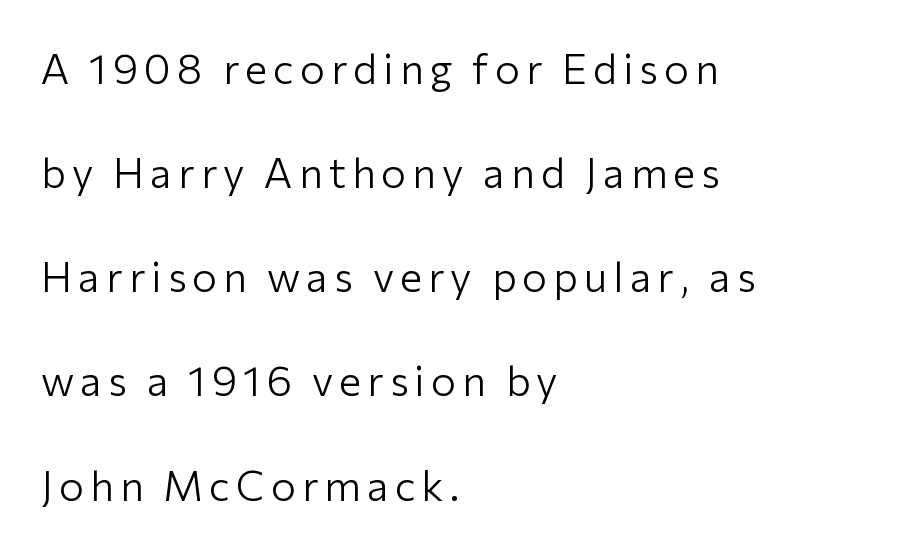
{"serif": "no", "italic": "no", "bold": "no", "weight": "light", "width": "normal", "stroke_contrast": "low", "x_height": "medium", "monospaced": "no", "underline": "no", "align": "left", "line_spacing": "loose", "line_spacing_ratio": 2.48, "glyph_px": 42}
